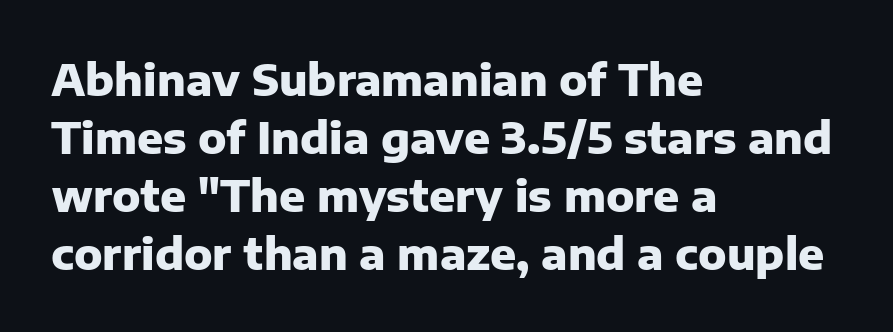
{"serif": "no", "italic": "no", "bold": "yes", "weight": "heavy", "width": "normal", "stroke_contrast": "low", "x_height": "medium", "monospaced": "no", "underline": "no", "align": "left", "line_spacing": "normal", "line_spacing_ratio": 1.35, "letter_spacing": "normal", "letter_spacing_em": 0.0, "glyph_px": 43}
